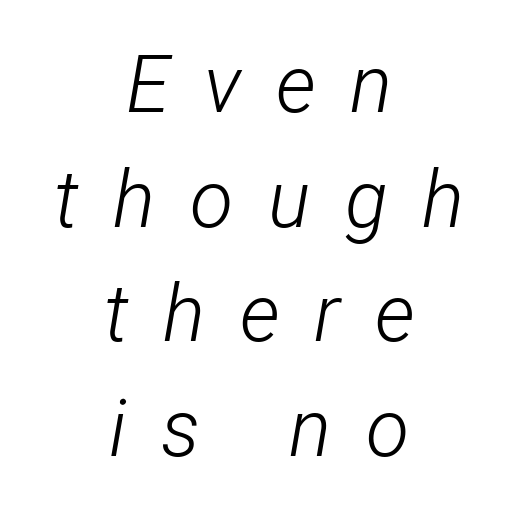
Q: Is the text bold? A: No.
Q: Is the text italic (slanted)? A: Yes, it leans right by about 12 degrees.
Q: Is the text underlined? A: No.
Q: How is the paragraph aligned? A: Centered.
Q: Is the spacing between letters normal or unusually wide? A: Unusually wide.
Q: Is the spacing between lines tight, normal or loose? A: Normal.
Q: Width (condensed, normal, or wide)? A: Condensed.
Q: Stroke contrast? A: Low.
Q: x-height? A: Medium.
Q: Monospaced? A: No.
